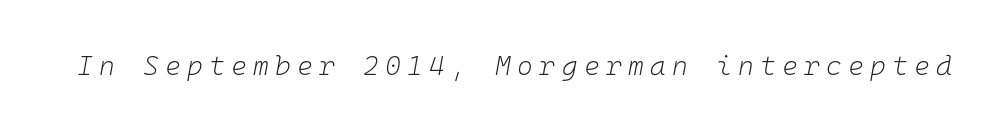
Q: Is the text bold? A: No.
Q: Is the text italic (slanted)? A: Yes, it leans right by about 10 degrees.
Q: Is the text underlined? A: No.
Q: Is the spacing between letters normal or unusually wide? A: Unusually wide.
